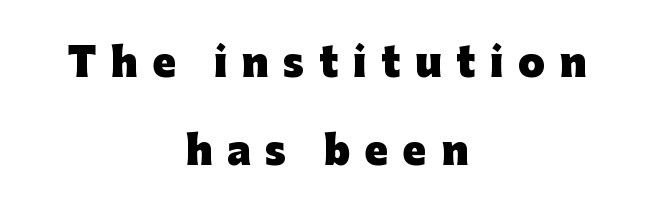
The image shows 38 px heavy sans-serif type, upright; set centered, loose line spacing (2.32x), unusually wide letter spacing (+0.39 em), not underlined; low stroke contrast and a medium x-height.
